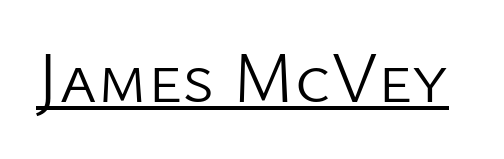
{"serif": "no", "italic": "no", "bold": "no", "weight": "light", "width": "normal", "stroke_contrast": "low", "x_height": "medium", "monospaced": "no", "underline": "yes", "letter_spacing": "normal", "letter_spacing_em": 0.0, "glyph_px": 72}
